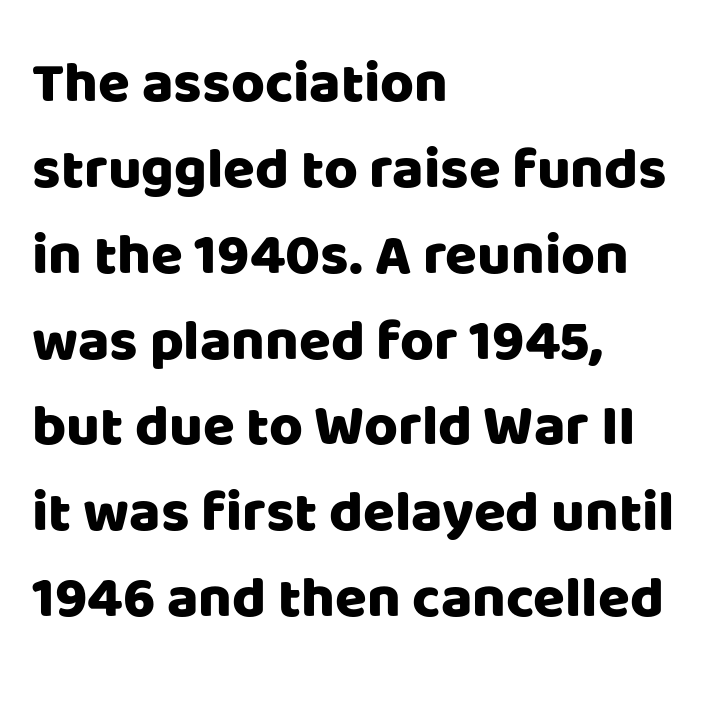
Q: Is the text italic (slanted)? A: No, it is upright.
Q: Is the typeface a serif or a sans-serif typeface? A: Sans-serif.
Q: Is the text underlined? A: No.
Q: How is the paragraph aligned? A: Left-aligned.
Q: Is the spacing between letters normal or unusually wide? A: Normal.
Q: Is the spacing between lines tight, normal or loose? A: Normal.
Q: Width (condensed, normal, or wide)? A: Normal.
Q: Stroke contrast? A: Low.
Q: x-height? A: Large.
Q: Monospaced? A: No.
